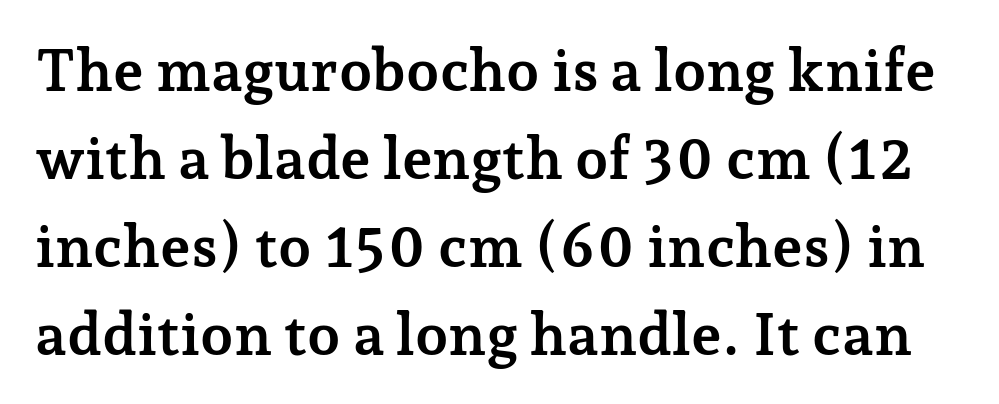
Each letter keeps its own natural width here, so spacing adapts to shape. The gap between lines stays unmarked. Each new line begins a customary step beneath the previous one. The designer went with a serif here, giving each stem small feet. No italicization has been applied; the sample stays upright.
